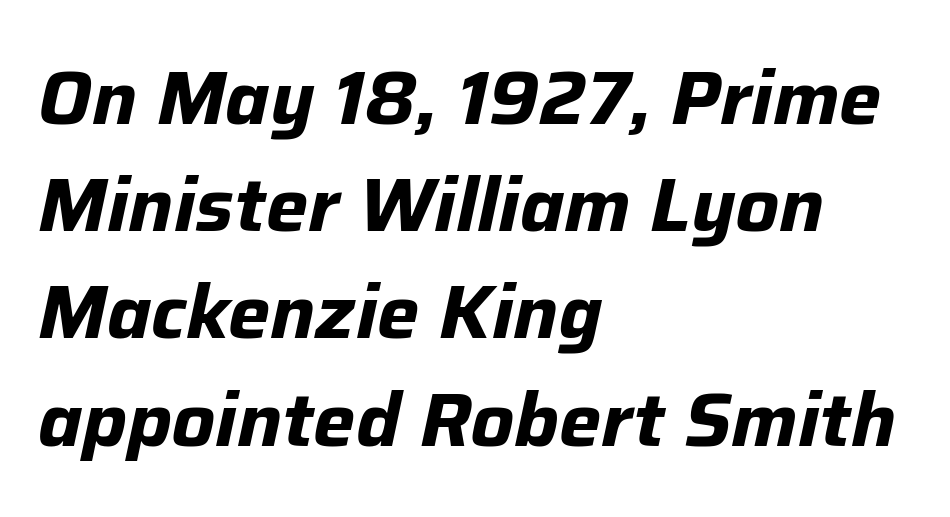
The image shows 75 px bold type, italic (leaning right); set left-aligned, normal line spacing (1.43x), normal letter spacing, not underlined; low stroke contrast and a medium x-height.
